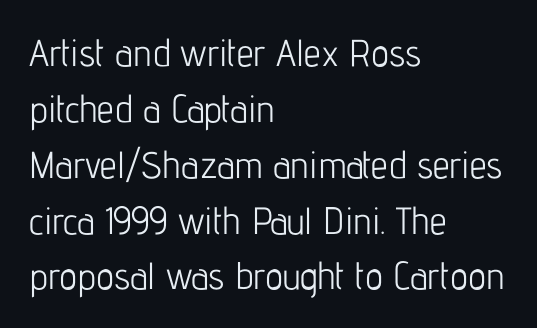
{"serif": "no", "italic": "no", "bold": "no", "weight": "light", "width": "condensed", "stroke_contrast": "low", "x_height": "medium", "monospaced": "no", "underline": "no", "align": "left", "line_spacing": "normal", "line_spacing_ratio": 1.47, "letter_spacing": "normal", "letter_spacing_em": 0.0, "glyph_px": 38}
